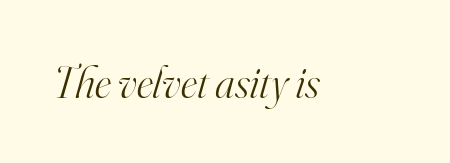
The whole block is typeset with a tilt. This sample has the flowing, uneven cadence of proportional lettering. Stroke mass is kept to a normal reading level or below. Words float on clear page, feet unadorned.
